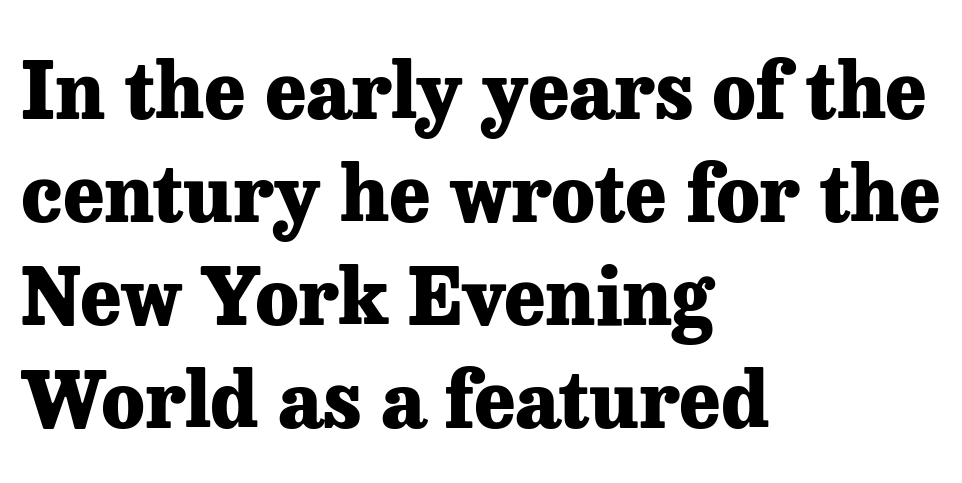
{"serif": "yes", "italic": "no", "bold": "yes", "weight": "heavy", "width": "normal", "stroke_contrast": "low", "x_height": "medium", "monospaced": "no", "underline": "no", "align": "left", "line_spacing": "normal", "line_spacing_ratio": 1.32, "letter_spacing": "normal", "letter_spacing_em": 0.0, "glyph_px": 78}
